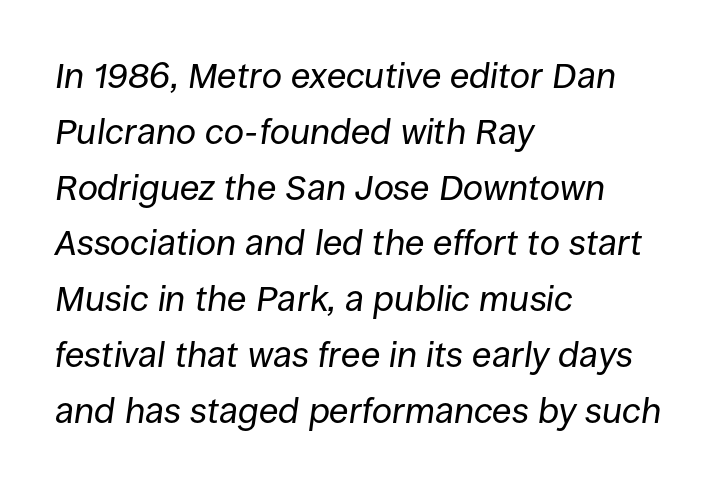
The image shows 36 px regular-weight type, italic (leaning right); set left-aligned, normal line spacing (1.55x), normal letter spacing, not underlined; low stroke contrast and a large x-height.
